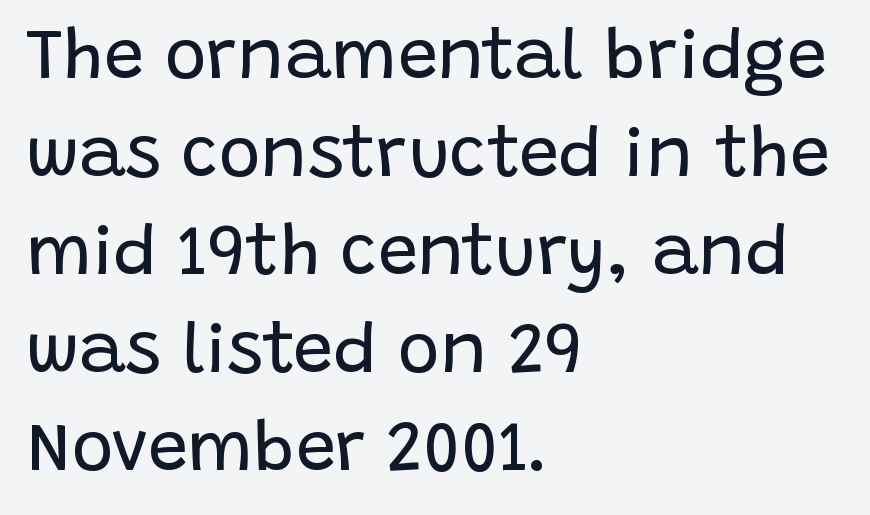
The rag falls on the right side of this text block. Italic? Not at all — the glyphs are vertical. These lines are composed in type without serifs. This sample keeps an unexceptional amount of space between lines.
